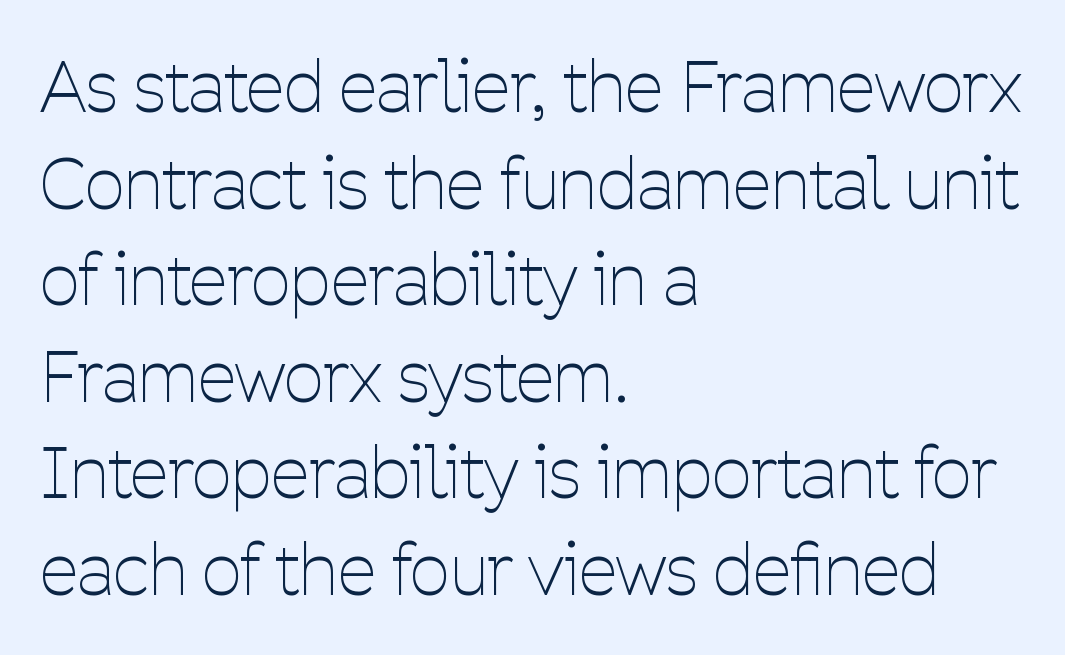
Do the characters align in a grid? No, the font is proportional. Quick note: interline space is typical. Bare-footed words on every line. Each stroke keeps to a modest, everyday thickness or less.
